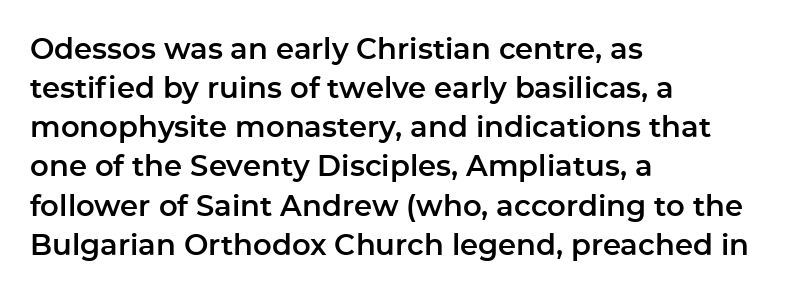
The image shows 29 px sans-serif type, upright; set left-aligned, normal line spacing (1.35x), normal letter spacing, not underlined; low stroke contrast and a medium x-height.
